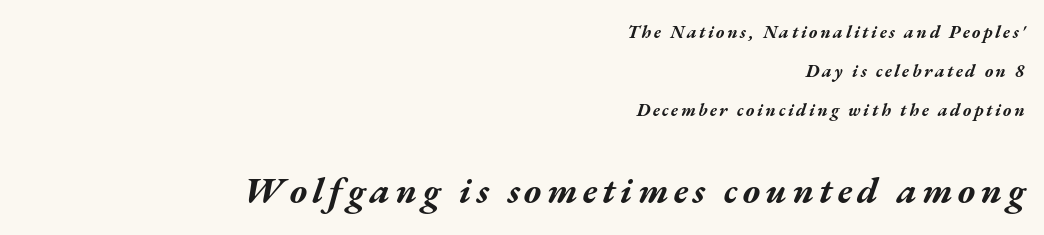
Q: Is the text bold? A: Yes.
Q: Is the text italic (slanted)? A: Yes, it leans right by about 17 degrees.
Q: Is the text underlined? A: No.
Q: How is the paragraph aligned? A: Right-aligned.
Q: Is the spacing between lines tight, normal or loose? A: Loose.
Q: Which block of text is set in a larger size, the first (top) or the second (bottom)? A: The second (bottom) one.
Q: Width (condensed, normal, or wide)? A: Wide.
Q: Stroke contrast? A: Medium.
Q: x-height? A: Medium.
Q: Monospaced? A: No.
